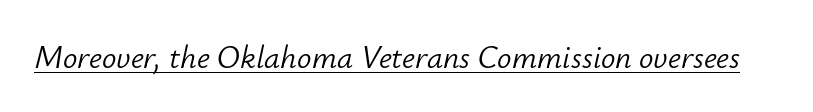
{"italic": "yes", "lean": "right", "slant_degrees": 12, "bold": "no", "weight": "light", "width": "normal", "stroke_contrast": "low", "x_height": "small", "monospaced": "no", "underline": "yes", "letter_spacing": "normal", "letter_spacing_em": 0.0, "glyph_px": 32}
